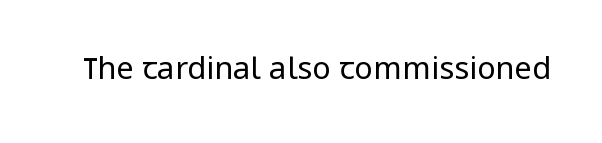
The image shows 31 px regular-weight sans-serif type, upright; set normal letter spacing, not underlined; low stroke contrast and a medium x-height.
